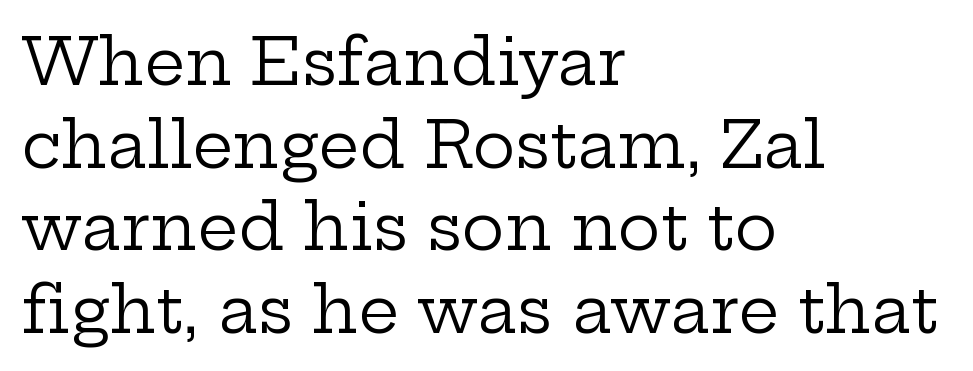
Do the characters align in a grid? No, the font is proportional. In terms of posture, this sample is upright. Line spacing here is normal. The gaps between neighbouring characters are ordinary and unremarkable.
